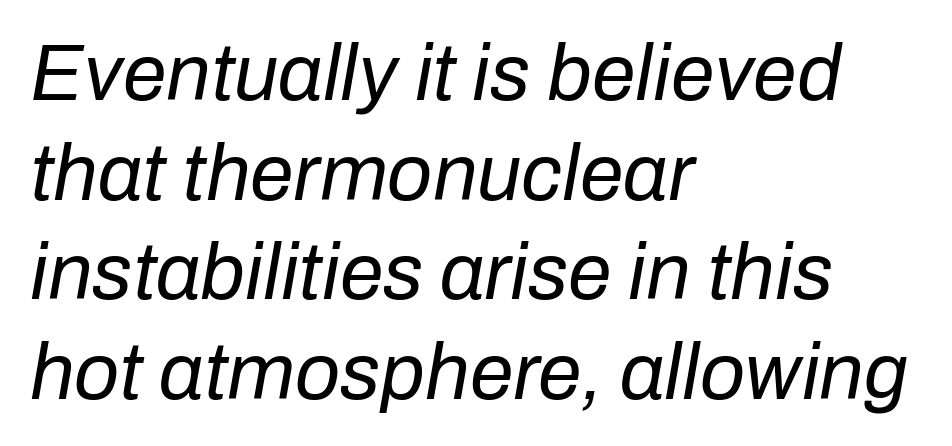
The image shows 79 px regular-weight type, italic (leaning right); set left-aligned, normal line spacing (1.26x), normal letter spacing, not underlined; low stroke contrast and a medium x-height.
